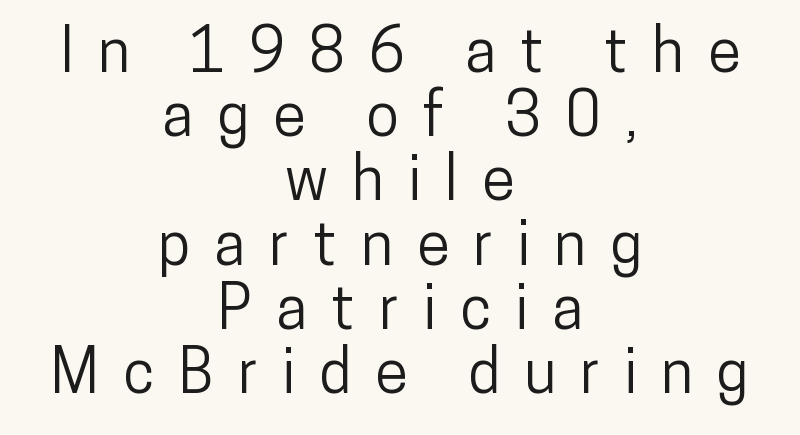
Glance below the letters and you will spot only blank space. Do the letters lean? They stand straight. These lines huddle together more closely than default settings would place them. One-word summary of the alignment: center.
